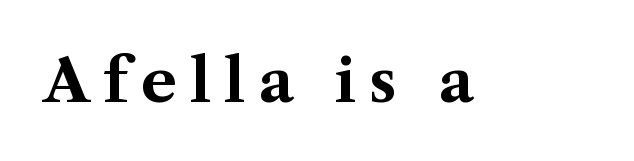
Varying glyph widths throughout — classic text-font behaviour. Are there feet on the stems? There are — it's a serif. Caption: bold face, heavy strokes. Glyph-to-glyph distance is far greater than everyday printed text. Quick note: not italic, upright.
